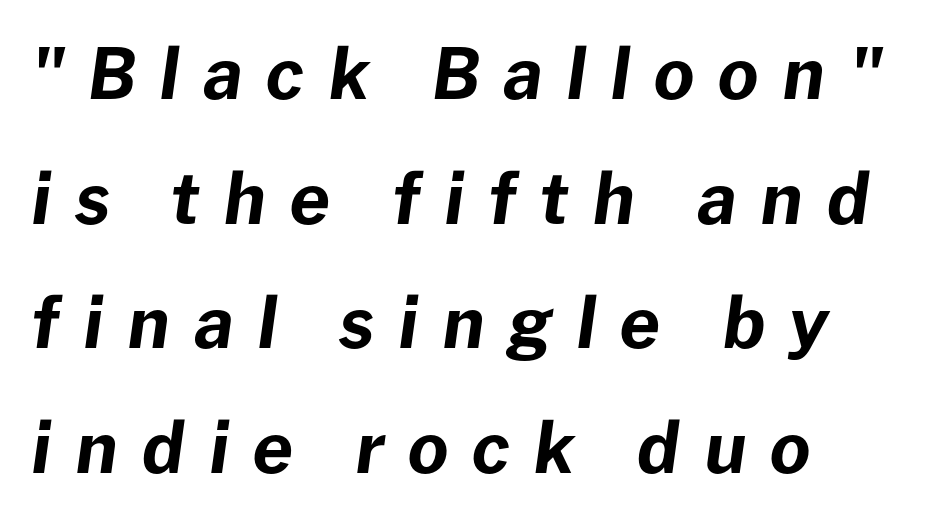
Q: Is the text bold? A: Yes.
Q: Is the text italic (slanted)? A: Yes, it leans right by about 8 degrees.
Q: Is the text underlined? A: No.
Q: Is the spacing between letters normal or unusually wide? A: Unusually wide.
Q: Width (condensed, normal, or wide)? A: Normal.
Q: Stroke contrast? A: Low.
Q: x-height? A: Medium.
Q: Monospaced? A: No.
